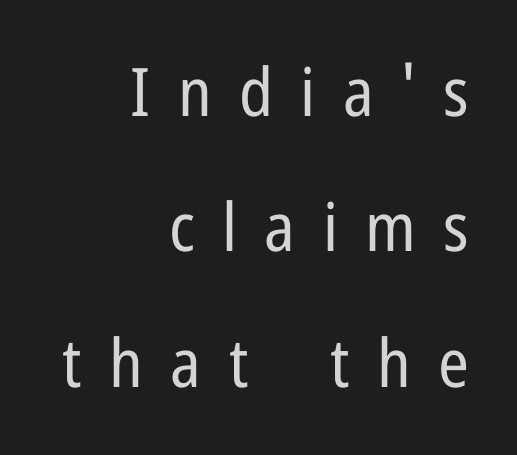
Unmarked baselines from the first word to the last. The passage shown is typed in a proportional face where columns would drift. Here the glyphs are tracked loosely, breaking word shapes into spaced letters. Stroke mass is kept to a normal reading level or below.
